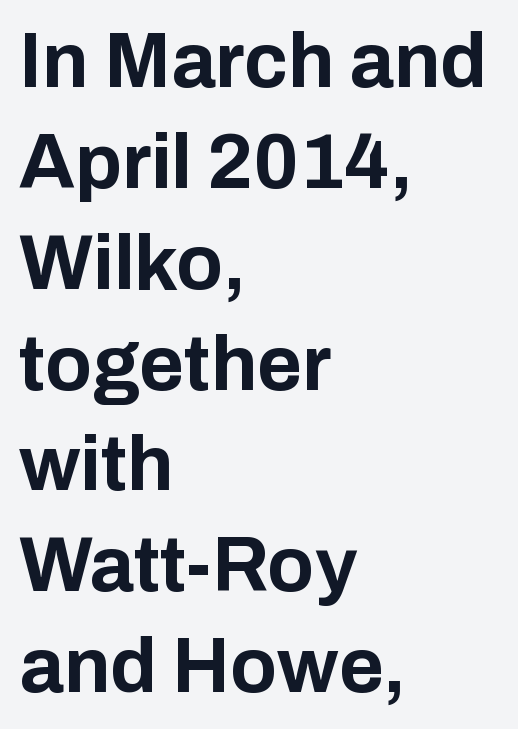
Nothing unusual about the tracking: characters are spaced as the font intends. No italicization has been applied; the sample stays upright. Has an underline been added? It has not. The rendering uses a bold face; every stroke is thick and dark.
